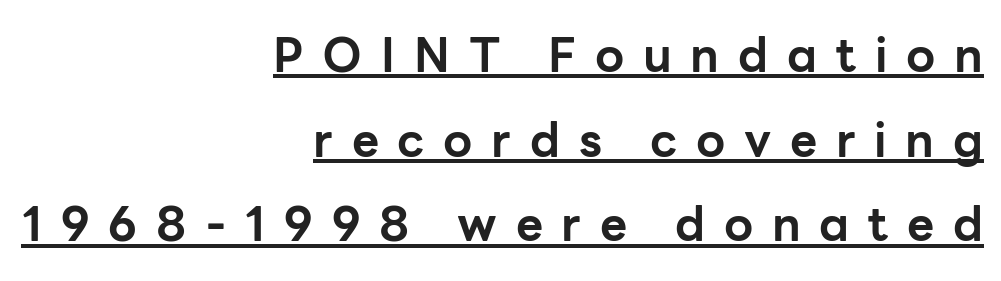
The image shows 47 px bold sans-serif type, upright; set right-aligned, line spacing 1.8x, unusually wide letter spacing (+0.4 em), underlined; low stroke contrast and a medium x-height.
